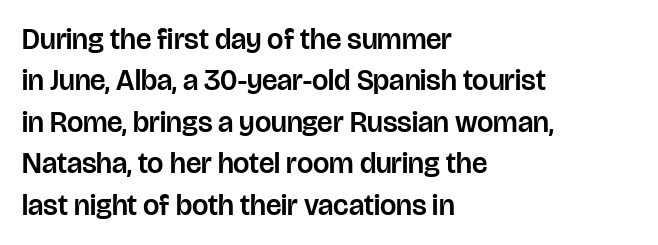
{"serif": "no", "italic": "no", "width": "normal", "stroke_contrast": "low", "x_height": "large", "monospaced": "no", "underline": "no", "align": "left", "line_spacing": "normal", "line_spacing_ratio": 1.43, "letter_spacing": "normal", "letter_spacing_em": 0.0, "glyph_px": 29}
